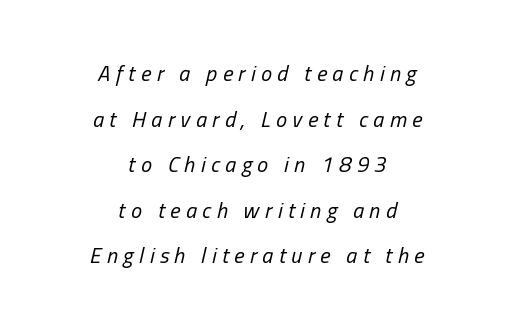
{"italic": "yes", "lean": "right", "slant_degrees": 13, "bold": "no", "underline": "no", "align": "center", "line_spacing": "loose", "line_spacing_ratio": 2.07, "letter_spacing": "wide", "letter_spacing_em": 0.25, "glyph_px": 22}
